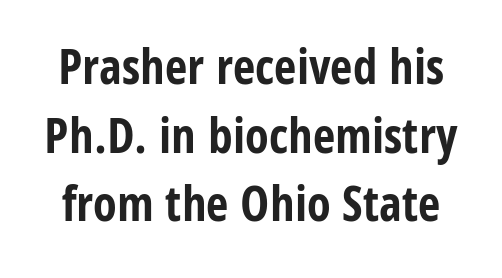
The image shows 49 px bold, condensed sans-serif type, upright; set normal line spacing (1.4x), normal letter spacing, not underlined; low stroke contrast and a large x-height.
